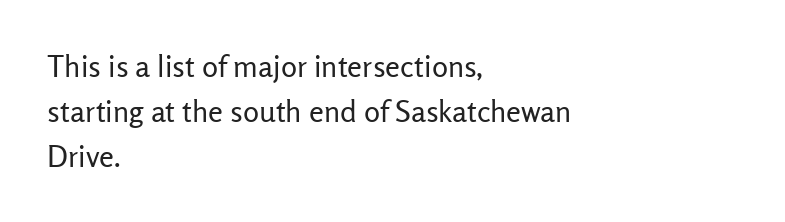
{"serif": "no", "italic": "no", "bold": "no", "weight": "regular", "width": "normal", "stroke_contrast": "low", "x_height": "medium", "monospaced": "no", "underline": "no", "align": "left", "line_spacing": "normal", "line_spacing_ratio": 1.5, "letter_spacing": "normal", "letter_spacing_em": 0.0, "glyph_px": 30}
